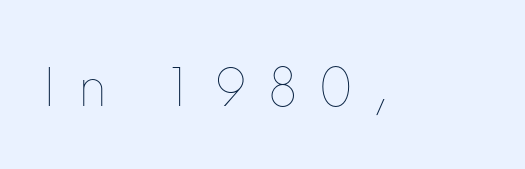
The type sits square on the baseline with zero lean. The strip under each line holds only bare page. Looks like regular typesetting: each glyph gets only the width it needs. These glyphs show unthickened strokes, regular width or finer. Between one letter and the next there's a generous, obvious gap.
